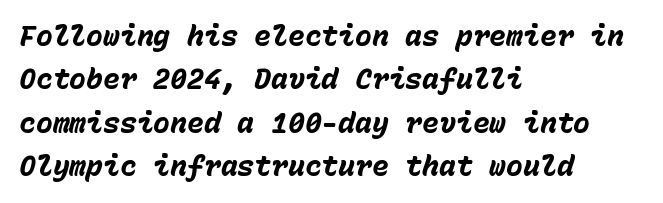
The image shows 28 px heavy type, italic (leaning right), monospaced; set left-aligned, normal line spacing (1.55x), normal letter spacing, not underlined; low stroke contrast and a medium x-height.
